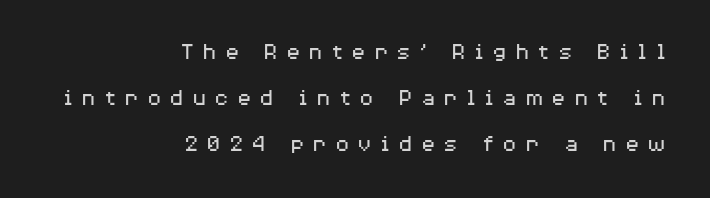
{"italic": "no", "bold": "no", "underline": "no", "align": "right", "line_spacing": "loose", "line_spacing_ratio": 1.91, "letter_spacing": "wide", "letter_spacing_em": 0.33, "glyph_px": 24}
